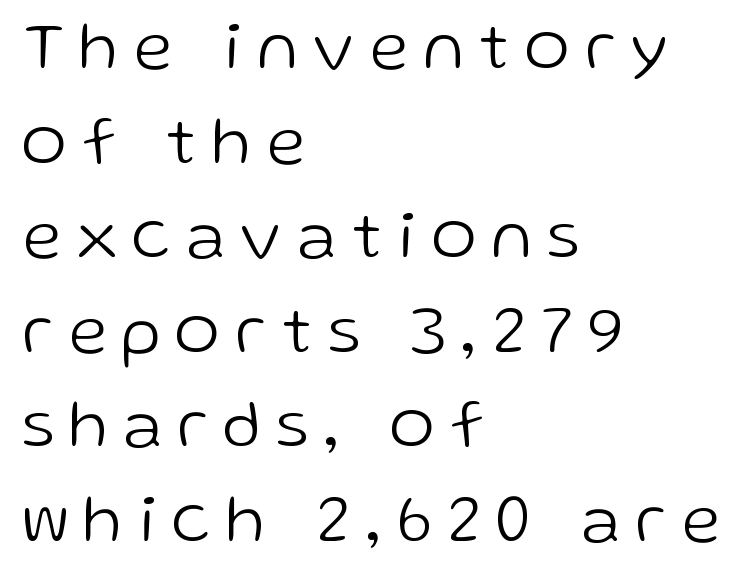
Posture: straight, roman, zero tilt. The paragraph has a hard left edge and a soft right edge. The passage shown is typed in a proportional face where columns would drift. This rendering features lettering with no underline. Regarding leading, the lines here are spaced in the standard way. A typesetter would call this heavily tracked-out type.
